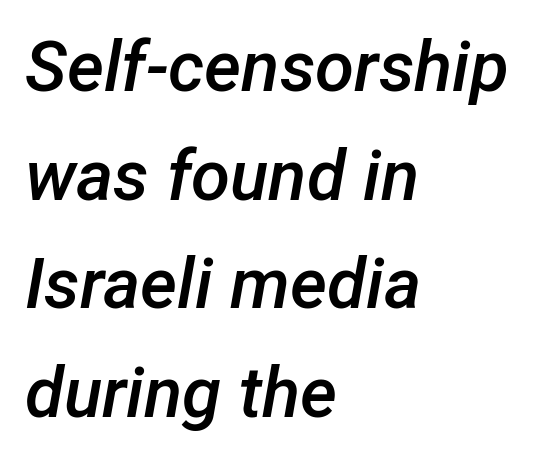
If you measured baseline to baseline, you'd find a middling distance. Students, this is semibold: more ink than regular, less than bold. The space directly below the letters is spotless. Alignment: flush left. The gaps between neighbouring characters are ordinary and unremarkable. You could not count columns in this text — the font is proportionally spaced.
